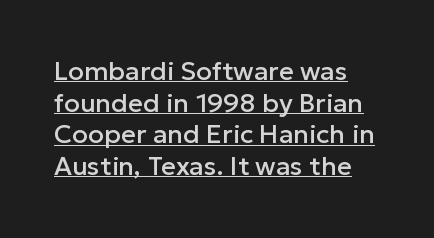
Posture: straight, roman, zero tilt. Look at the tracking — it's just the regular setting, nothing added. Decoration check: the copy is underlined.
